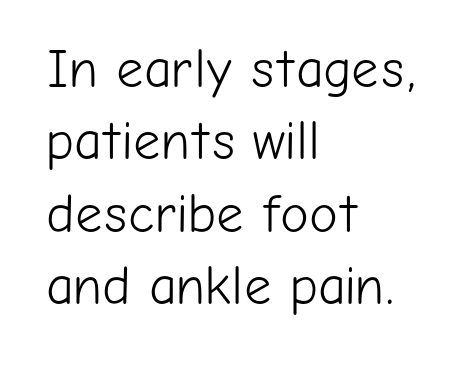
{"serif": "no", "italic": "no", "bold": "no", "weight": "light", "width": "normal", "stroke_contrast": "low", "x_height": "medium", "monospaced": "no", "underline": "no", "align": "left", "line_spacing": "normal", "line_spacing_ratio": 1.34, "letter_spacing": "normal", "letter_spacing_em": 0.0, "glyph_px": 54}
